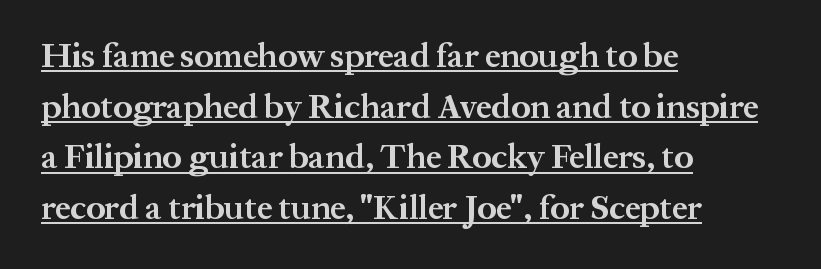
{"serif": "yes", "italic": "no", "bold": "yes", "weight": "bold", "width": "normal", "stroke_contrast": "medium", "x_height": "medium", "monospaced": "no", "underline": "yes", "align": "left", "line_spacing": "normal", "line_spacing_ratio": 1.49, "letter_spacing": "normal", "letter_spacing_em": 0.0, "glyph_px": 34}
